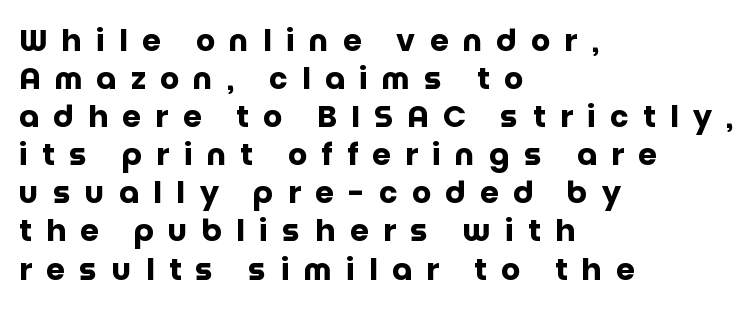
Students, observe: this is what conventionally led text looks like. The face used here is proportionally spaced, like ordinary book or web type. The foot of each line stays bare and open. This is sans-serif lettering, the kind often seen on screens and signage. Nope, not italic — everything's standing straight.
